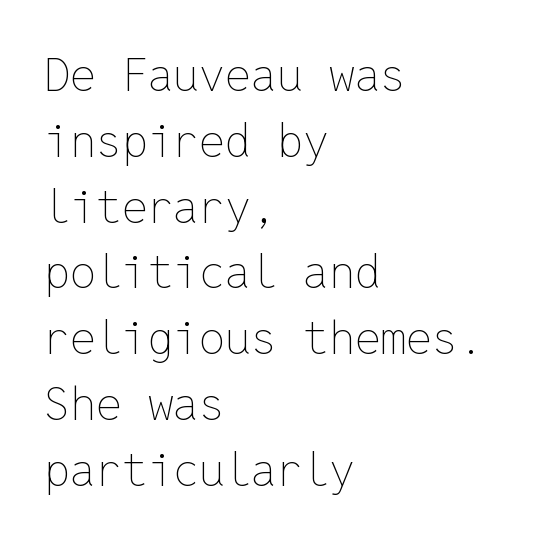
Each new line begins a customary step beneath the previous one. Line starts are locked; line ends wander. Do the characters align in a grid? Yes, the font is monospaced. Is the type heavy? It reads as light-to-regular instead. The foot of each line stays bare and open.
